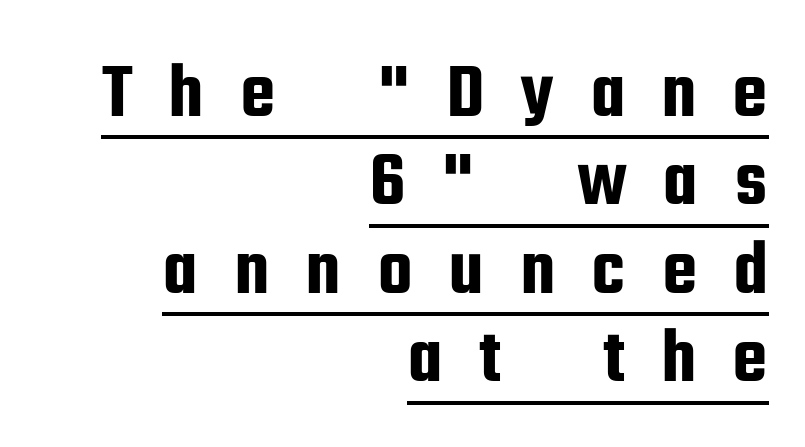
The image shows 79 px condensed sans-serif type, upright; set right-aligned, tight line spacing (1.12x), unusually wide letter spacing (+0.45 em), underlined; low stroke contrast and a medium x-height.
